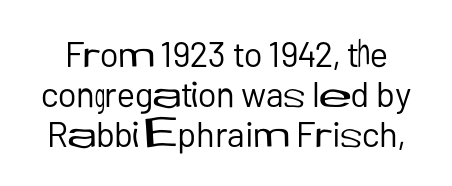
In terms of letterform style, serifs are entirely absent. Do the characters align in a grid? No, the font is proportional. These glyphs show unthickened strokes, regular width or finer. In terms of leading, this rendering errs on the cramped side.
